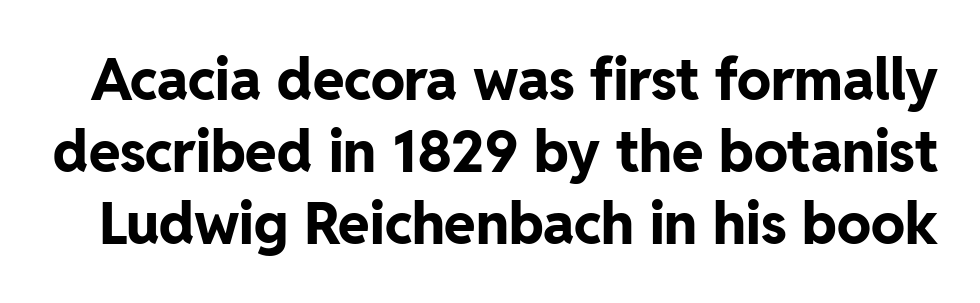
The image shows 57 px bold sans-serif type, upright; set normal line spacing (1.26x), normal letter spacing, not underlined; low stroke contrast and a medium x-height.
